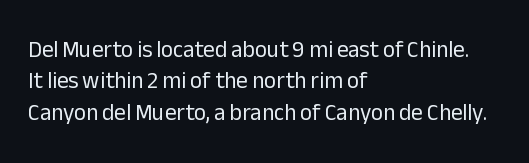
{"italic": "no", "bold": "no", "underline": "no", "align": "left", "line_spacing": "normal", "line_spacing_ratio": 1.36, "letter_spacing": "normal", "letter_spacing_em": 0.0, "glyph_px": 23}
